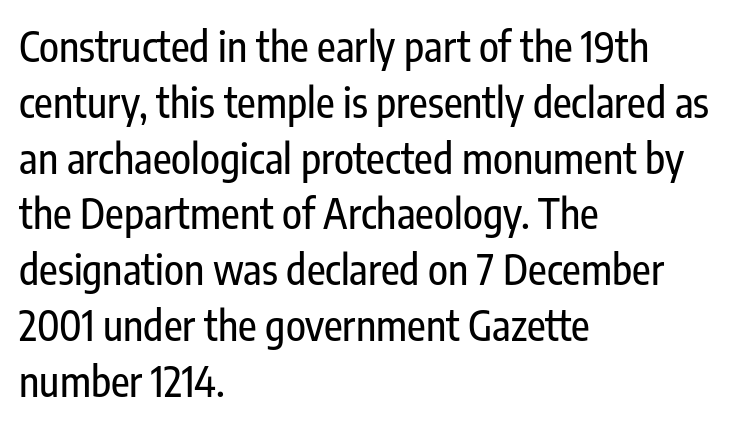
Q: Is the text italic (slanted)? A: No, it is upright.
Q: Is the typeface a serif or a sans-serif typeface? A: Sans-serif.
Q: Is the text underlined? A: No.
Q: How is the paragraph aligned? A: Left-aligned.
Q: Is the spacing between letters normal or unusually wide? A: Normal.
Q: Is the spacing between lines tight, normal or loose? A: Normal.
Q: Width (condensed, normal, or wide)? A: Condensed.
Q: Stroke contrast? A: Low.
Q: x-height? A: Medium.
Q: Monospaced? A: No.
